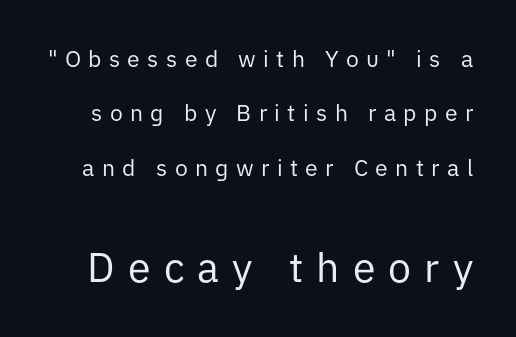
Spacing verdict: proportional, widths tailored to each character. Bare-footed words on every line. The block sitting lower on the canvas is the one with enlarged characters. The strokes carry an ordinary text weight at most. This sample uses a sans-serif face. Students, note that the glyphs here are deliberately spaced far apart.
